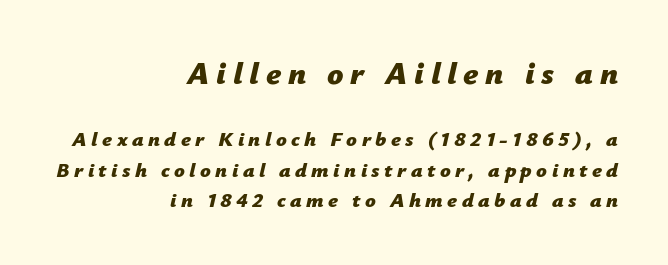
Q: Is the text bold? A: Yes.
Q: Is the text italic (slanted)? A: Yes, it leans right by about 12 degrees.
Q: Is the text underlined? A: No.
Q: How is the paragraph aligned? A: Right-aligned.
Q: Is the spacing between letters normal or unusually wide? A: Unusually wide.
Q: Is the spacing between lines tight, normal or loose? A: Normal.
Q: Which block of text is set in a larger size, the first (top) or the second (bottom)? A: The first (top) one.
Q: Width (condensed, normal, or wide)? A: Normal.
Q: Stroke contrast? A: Low.
Q: x-height? A: Medium.
Q: Monospaced? A: No.
